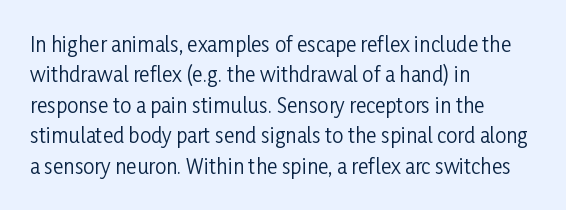
The image shows 20 px text type, upright; set left-aligned, normal line spacing (1.52x), normal letter spacing, not underlined.
